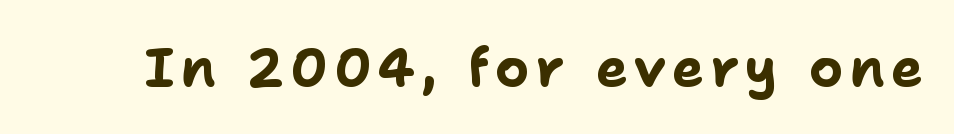
{"serif": "no", "italic": "no", "bold": "yes", "weight": "bold", "width": "normal", "stroke_contrast": "low", "x_height": "medium", "monospaced": "no", "underline": "no", "glyph_px": 53}
